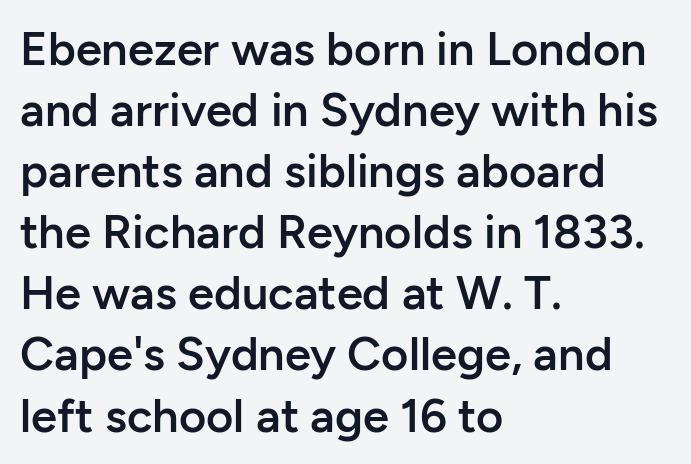
Each letter keeps its own natural width here, so spacing adapts to shape. This block has exactly the height ordinary leading produces. In CSS terms this would be text-align: left. Tracking value appears to be zero — textbook default spacing.
